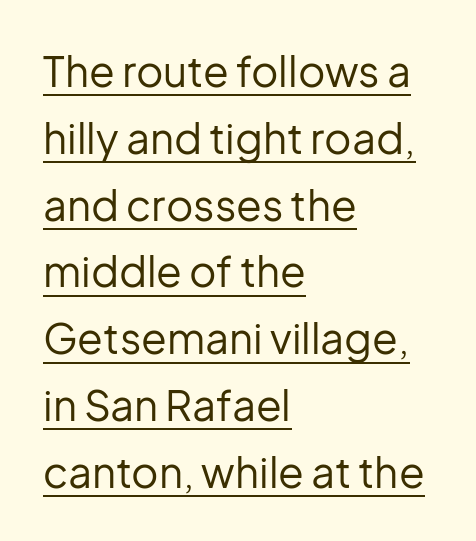
Horizontal bands of white between lines are of average thickness. You could call the tracking neutral — neither tight nor loose. These lines are rendered in a variable-pitch font. No chunkiness to these letters — they're not bold.
